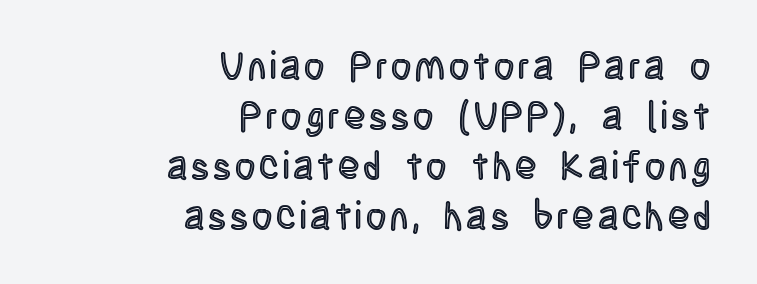
The image shows 39 px condensed type, upright; set right-aligned, normal line spacing (1.28x), not underlined; a large x-height.
